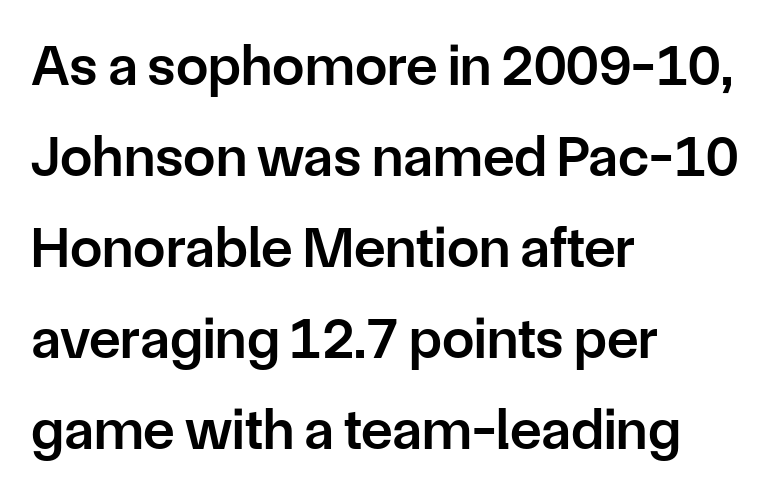
{"serif": "no", "italic": "no", "bold": "semi", "weight": "semibold", "width": "normal", "stroke_contrast": "low", "x_height": "medium", "monospaced": "no", "underline": "no", "align": "left", "line_spacing": "normal", "line_spacing_ratio": 1.57, "letter_spacing": "normal", "letter_spacing_em": 0.0, "glyph_px": 58}
